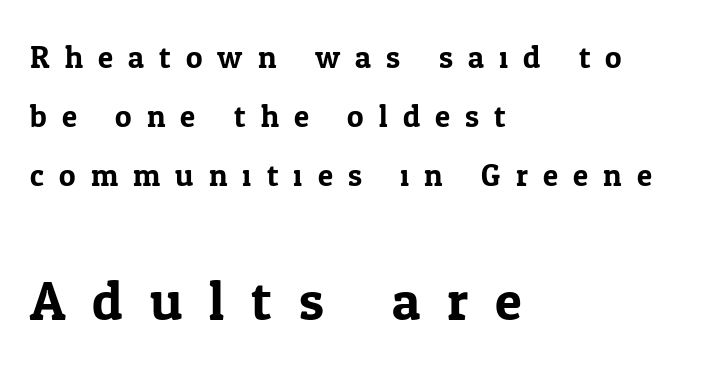
The image shows 55 px serif type, upright; set left-aligned, loose line spacing (1.91x), unusually wide letter spacing (+0.49 em), not underlined; the second (bottom) block is 1.77x larger; low stroke contrast and a medium x-height.
